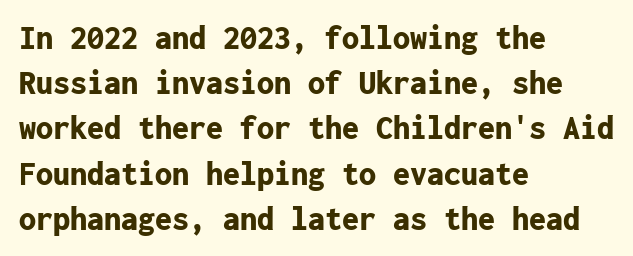
The image shows 34 px bold sans-serif type, upright, monospaced; set left-aligned, normal line spacing (1.33x), normal letter spacing, not underlined; low stroke contrast and a medium x-height.
